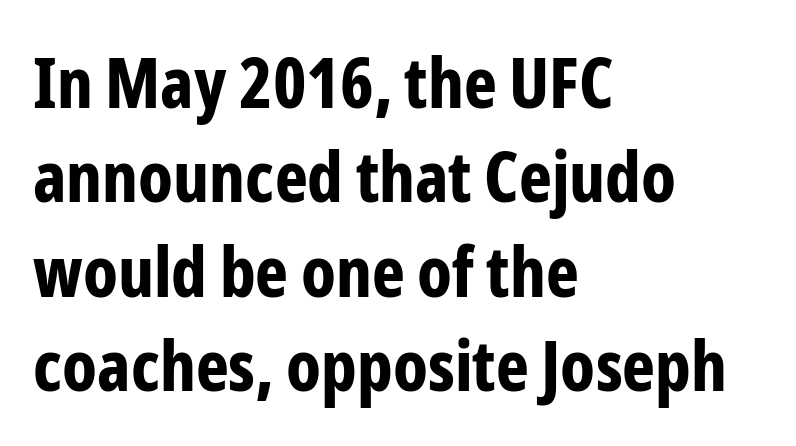
Q: Is the text bold? A: Yes.
Q: Is the text italic (slanted)? A: No, it is upright.
Q: Is the typeface a serif or a sans-serif typeface? A: Sans-serif.
Q: Is the text underlined? A: No.
Q: How is the paragraph aligned? A: Left-aligned.
Q: Is the spacing between letters normal or unusually wide? A: Normal.
Q: Is the spacing between lines tight, normal or loose? A: Normal.
Q: Width (condensed, normal, or wide)? A: Condensed.
Q: Stroke contrast? A: Low.
Q: x-height? A: Medium.
Q: Monospaced? A: No.
